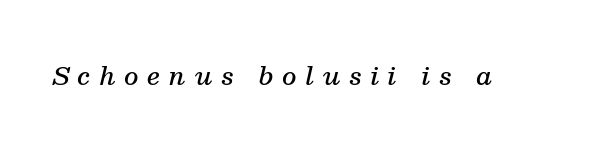
The tracking reads as deliberately expanded to a designer's eye. Plain, unruled lines of type. Is the type slanted? Yes — the strokes lean at a clear angle. The passage shown is semibold, sitting just below true bold.
